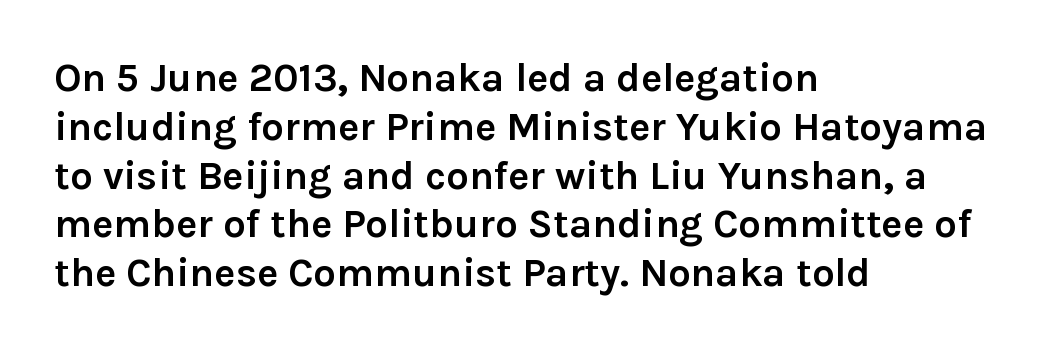
{"serif": "no", "italic": "no", "bold": "yes", "weight": "semibold", "width": "normal", "stroke_contrast": "low", "x_height": "medium", "monospaced": "no", "underline": "no", "align": "left", "line_spacing_ratio": 1.22, "letter_spacing": "normal", "letter_spacing_em": 0.0, "glyph_px": 40}
